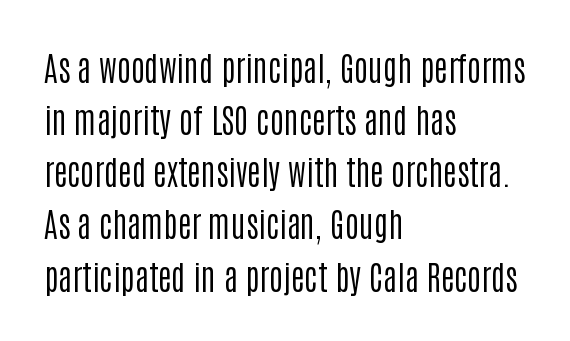
Here the designer chose a conventional face with non-uniform glyph widths. Is the letter spacing exaggerated? No — it looks like the ordinary default. This reads as an unemphasized weight, regular at the heaviest. This sample keeps an unexceptional amount of space between lines. Nope, not italic — everything's standing straight. Descender tails drop into unmarked territory.
